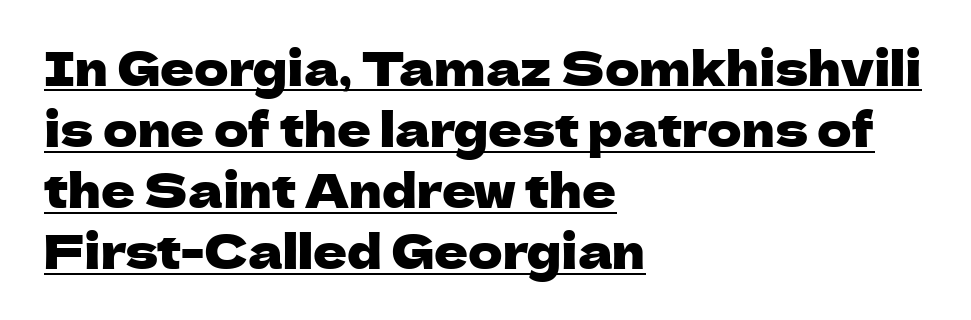
Q: Is the text italic (slanted)? A: No, it is upright.
Q: Is the typeface a serif or a sans-serif typeface? A: Sans-serif.
Q: Is the text underlined? A: Yes.
Q: How is the paragraph aligned? A: Left-aligned.
Q: Is the spacing between letters normal or unusually wide? A: Normal.
Q: Is the spacing between lines tight, normal or loose? A: Normal.
Q: Width (condensed, normal, or wide)? A: Normal.
Q: Stroke contrast? A: Low.
Q: x-height? A: Medium.
Q: Monospaced? A: No.
